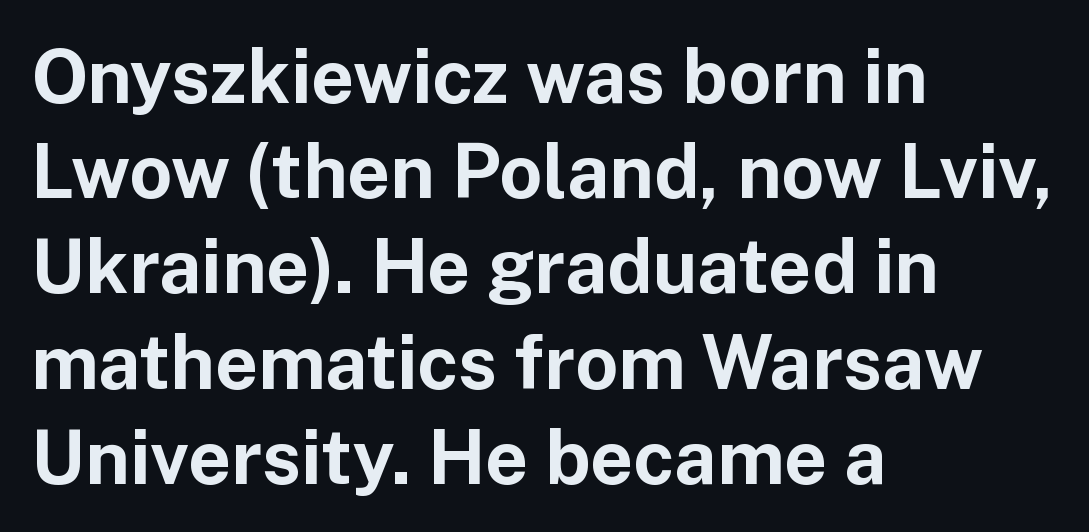
Q: Is the text bold? A: Yes.
Q: Is the text italic (slanted)? A: No, it is upright.
Q: Is the typeface a serif or a sans-serif typeface? A: Sans-serif.
Q: Is the text underlined? A: No.
Q: How is the paragraph aligned? A: Left-aligned.
Q: Is the spacing between letters normal or unusually wide? A: Normal.
Q: Is the spacing between lines tight, normal or loose? A: Normal.
Q: Width (condensed, normal, or wide)? A: Normal.
Q: Stroke contrast? A: Low.
Q: x-height? A: Medium.
Q: Monospaced? A: No.
